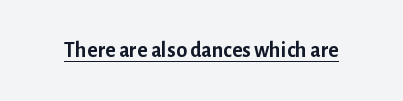
{"italic": "no", "bold": "yes", "underline": "yes", "letter_spacing": "normal", "letter_spacing_em": 0.0, "glyph_px": 22}
